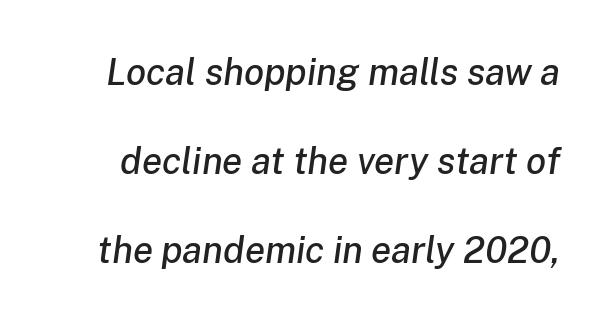
{"italic": "yes", "lean": "right", "slant_degrees": 8, "width": "normal", "stroke_contrast": "low", "x_height": "medium", "monospaced": "no", "underline": "no", "line_spacing": "loose", "line_spacing_ratio": 2.4, "letter_spacing": "normal", "letter_spacing_em": 0.0, "glyph_px": 37}
